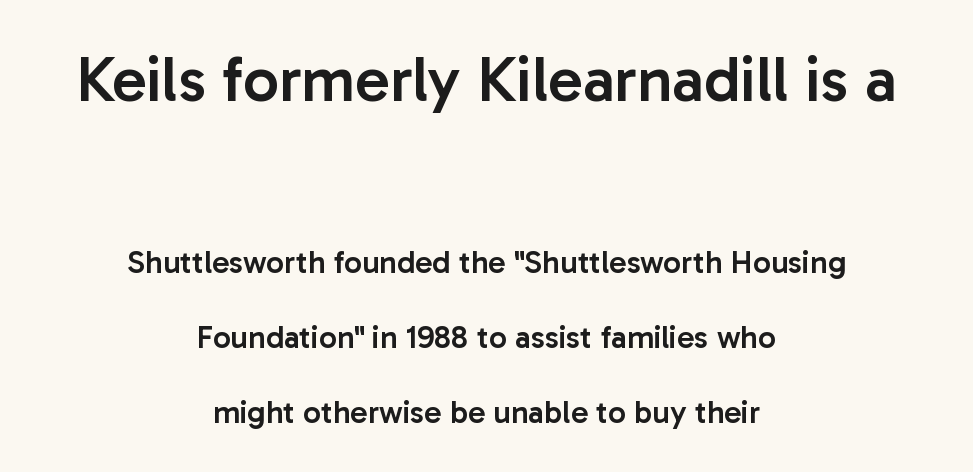
The image shows 64 px semibold sans-serif type, upright; set centered, loose line spacing (2.35x), normal letter spacing, not underlined; the first (top) block is 2.0x larger; low stroke contrast and a medium x-height.
